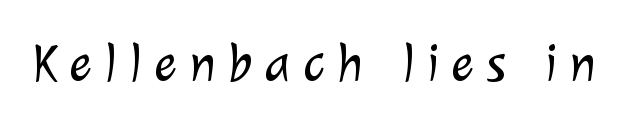
{"serif": "no", "bold": "no", "weight": "light", "width": "normal", "stroke_contrast": "low", "x_height": "medium", "monospaced": "no", "underline": "no", "letter_spacing": "wide", "letter_spacing_em": 0.22, "glyph_px": 54}
